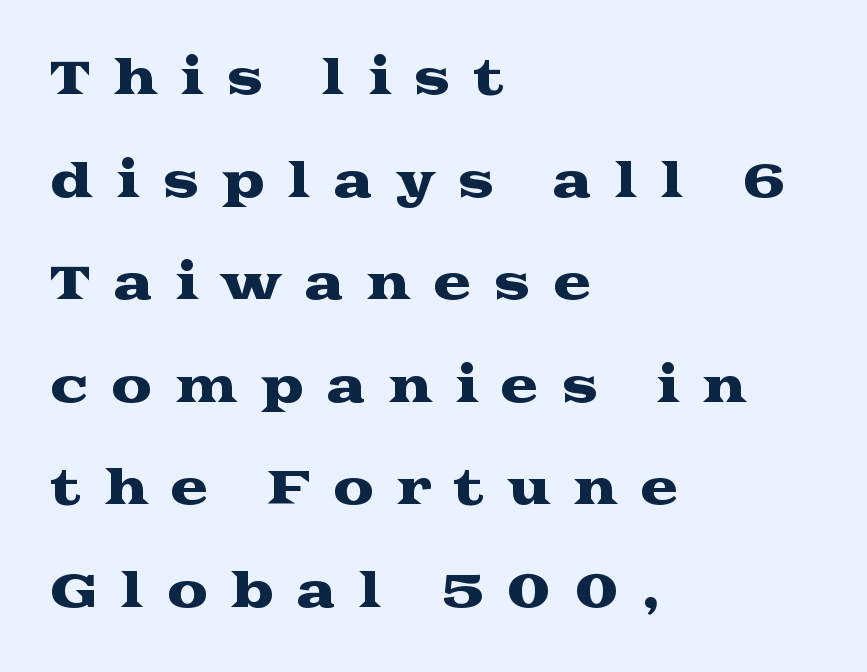
The image shows 46 px wide serif type, upright; set left-aligned, loose line spacing (2.23x), unusually wide letter spacing (+0.48 em), not underlined; medium stroke contrast and a medium x-height.
